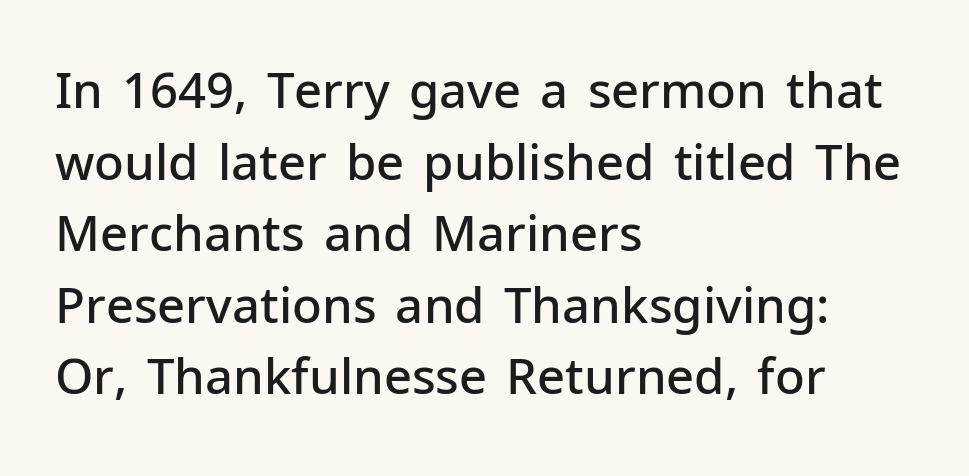
The image shows 49 px semibold sans-serif type, upright; set left-aligned, normal line spacing (1.46x), normal letter spacing, not underlined; low stroke contrast and a medium x-height.
